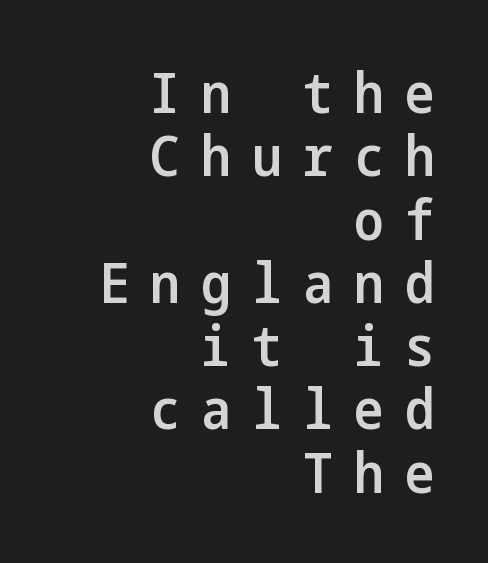
{"serif": "no", "italic": "no", "bold": "semi", "weight": "semibold", "width": "condensed", "stroke_contrast": "low", "x_height": "medium", "underline": "no", "align": "right", "line_spacing": "tight", "line_spacing_ratio": 1.13, "letter_spacing": "wide", "letter_spacing_em": 0.38, "glyph_px": 56}
